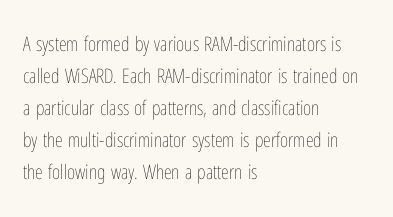
Caption: standard tracking, unaltered. The line-height multiplier appears to be the usual default. Type without underlining. This sample uses an upright cut, with every glyph sitting square on the baseline. This rendering uses left alignment, leaving the right contour irregular. The characters are drawn with everyday or finer stroke widths.
